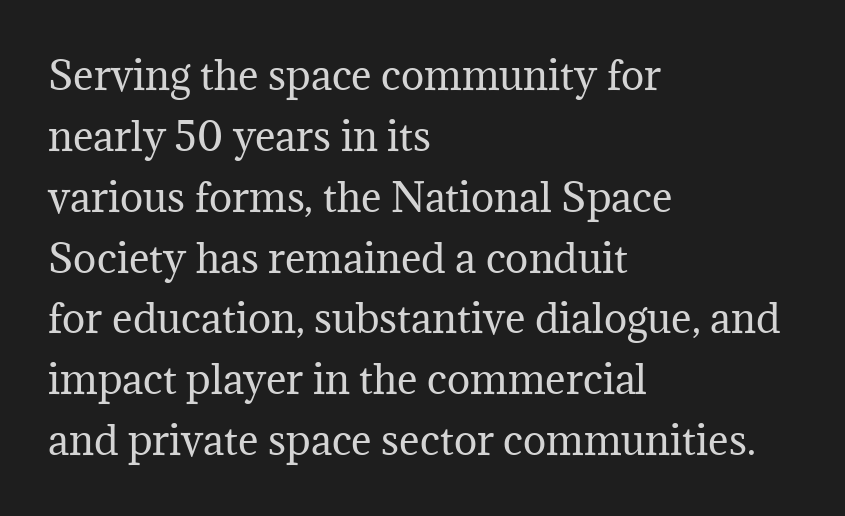
Q: Is the text bold? A: No.
Q: Is the text italic (slanted)? A: No, it is upright.
Q: Is the typeface a serif or a sans-serif typeface? A: Serif.
Q: Is the text underlined? A: No.
Q: How is the paragraph aligned? A: Left-aligned.
Q: Is the spacing between letters normal or unusually wide? A: Normal.
Q: Is the spacing between lines tight, normal or loose? A: Normal.
Q: Width (condensed, normal, or wide)? A: Normal.
Q: Stroke contrast? A: Medium.
Q: x-height? A: Medium.
Q: Monospaced? A: No.
